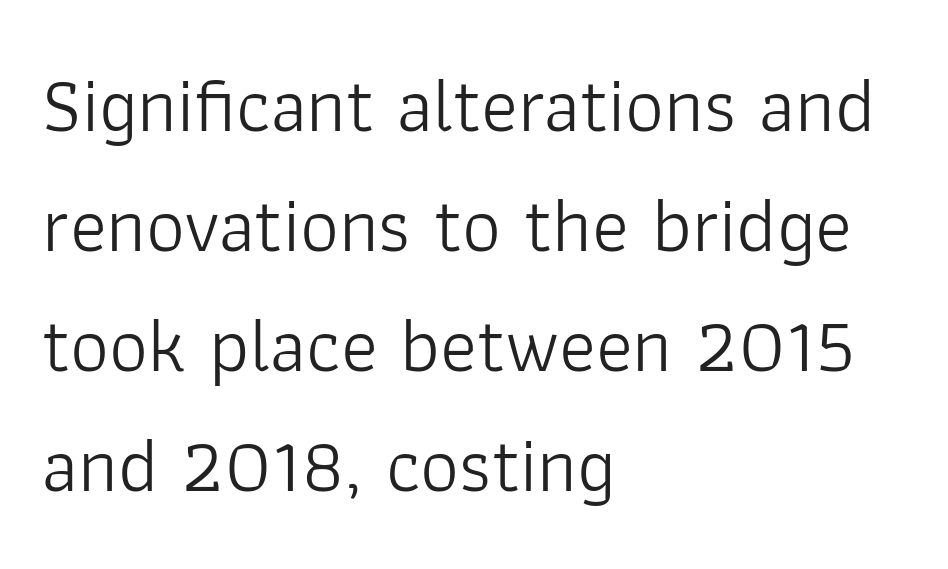
{"serif": "no", "italic": "no", "bold": "no", "weight": "light", "width": "normal", "stroke_contrast": "low", "x_height": "medium", "monospaced": "no", "underline": "no", "align": "left", "line_spacing": "normal", "line_spacing_ratio": 1.56, "letter_spacing": "normal", "letter_spacing_em": 0.0, "glyph_px": 77}
